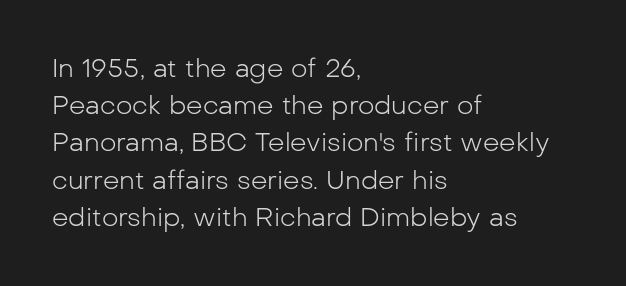
{"italic": "no", "bold": "no", "underline": "no", "align": "left", "line_spacing": "normal", "line_spacing_ratio": 1.43, "letter_spacing": "normal", "letter_spacing_em": 0.0, "glyph_px": 26}
